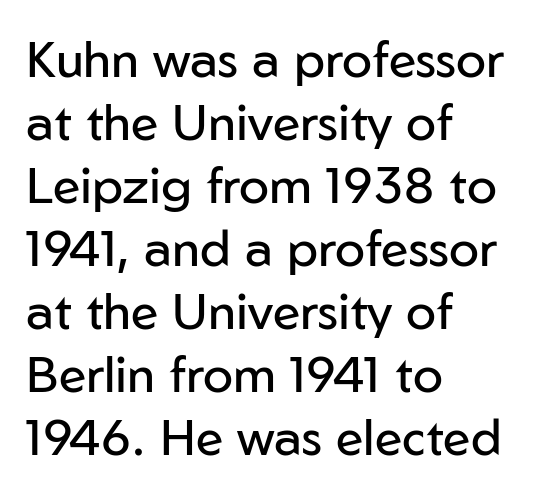
{"serif": "no", "italic": "no", "bold": "no", "weight": "regular", "width": "normal", "stroke_contrast": "low", "x_height": "medium", "monospaced": "no", "underline": "no", "align": "left", "line_spacing": "normal", "line_spacing_ratio": 1.26, "letter_spacing": "normal", "letter_spacing_em": 0.0, "glyph_px": 50}
